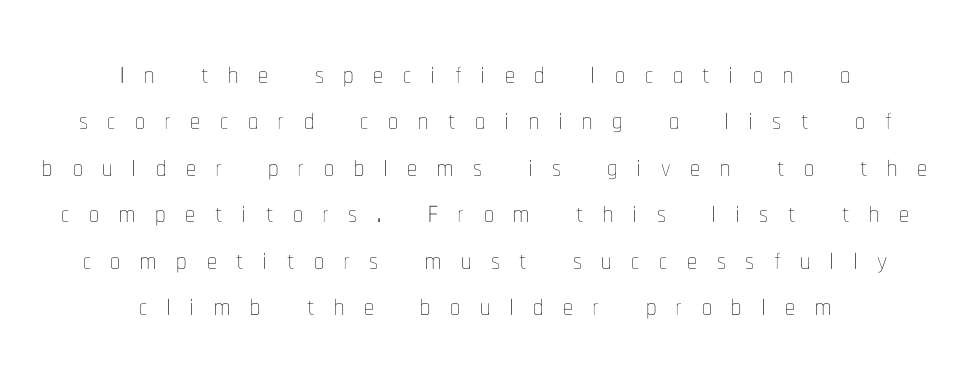
Q: Is the text bold? A: No.
Q: Is the text italic (slanted)? A: No, it is upright.
Q: Is the text underlined? A: No.
Q: How is the paragraph aligned? A: Centered.
Q: Is the spacing between letters normal or unusually wide? A: Unusually wide.
Q: Width (condensed, normal, or wide)? A: Condensed.
Q: Stroke contrast? A: Low.
Q: x-height? A: Medium.
Q: Monospaced? A: No.
